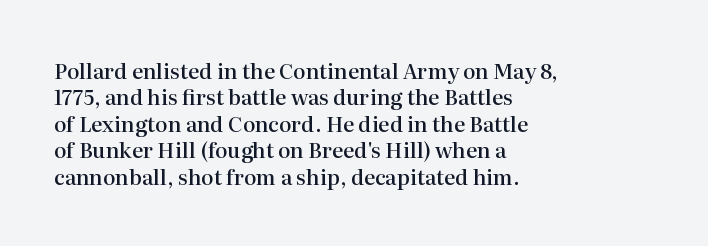
{"italic": "no", "bold": "semi", "underline": "no", "align": "left", "line_spacing": "normal", "line_spacing_ratio": 1.26, "letter_spacing": "normal", "letter_spacing_em": 0.0, "glyph_px": 21}
